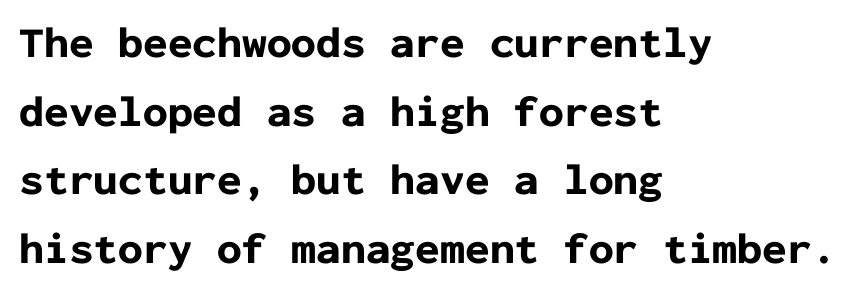
Q: Is the text bold? A: Yes.
Q: Is the text italic (slanted)? A: No, it is upright.
Q: Is the typeface a serif or a sans-serif typeface? A: Sans-serif.
Q: Is the text underlined? A: No.
Q: How is the paragraph aligned? A: Left-aligned.
Q: Is the spacing between letters normal or unusually wide? A: Normal.
Q: Is the spacing between lines tight, normal or loose? A: Normal.
Q: Width (condensed, normal, or wide)? A: Normal.
Q: Stroke contrast? A: Low.
Q: x-height? A: Medium.
Q: Monospaced? A: Yes.
